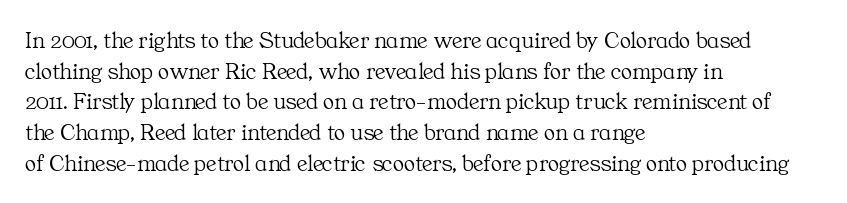
{"italic": "no", "bold": "no", "underline": "no", "align": "left", "line_spacing": "normal", "line_spacing_ratio": 1.28, "letter_spacing": "normal", "letter_spacing_em": 0.0, "glyph_px": 24}
